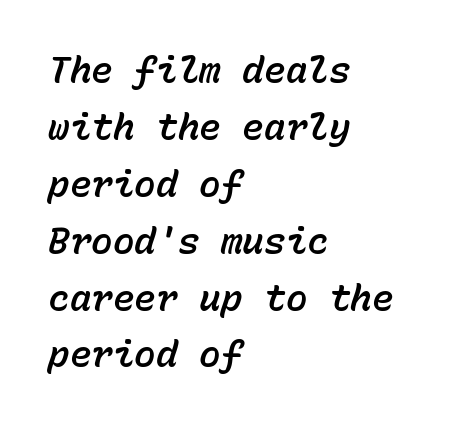
The image shows 36 px text type, italic (leaning right), monospaced; set left-aligned, normal line spacing (1.58x), normal letter spacing, not underlined; low stroke contrast and a medium x-height.
